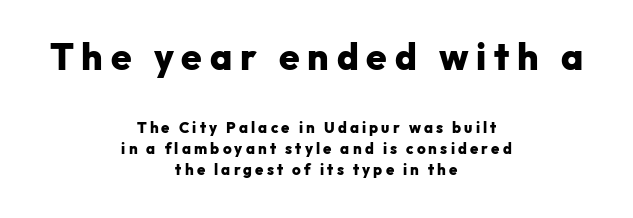
{"serif": "no", "italic": "no", "bold": "yes", "weight": "heavy", "width": "normal", "stroke_contrast": "low", "x_height": "medium", "monospaced": "no", "underline": "no", "align": "center", "line_spacing": "normal", "line_spacing_ratio": 1.39, "letter_spacing": "wide", "letter_spacing_em": 0.21, "larger_block": "first", "size_ratio": 2.47, "glyph_px": 37}
